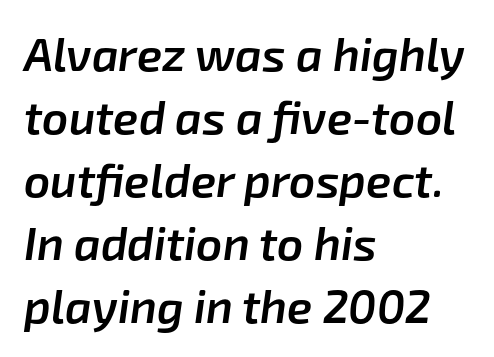
{"italic": "yes", "lean": "right", "slant_degrees": 8, "bold": "semi", "weight": "semibold", "width": "normal", "stroke_contrast": "low", "x_height": "medium", "monospaced": "no", "underline": "no", "align": "left", "line_spacing": "normal", "line_spacing_ratio": 1.37, "letter_spacing": "normal", "letter_spacing_em": 0.0, "glyph_px": 46}
